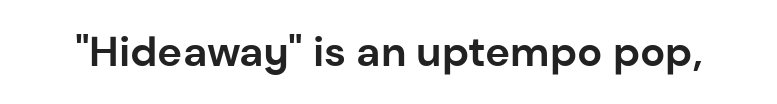
Q: Is the text bold? A: Yes.
Q: Is the text italic (slanted)? A: No, it is upright.
Q: Is the typeface a serif or a sans-serif typeface? A: Sans-serif.
Q: Is the text underlined? A: No.
Q: Is the spacing between letters normal or unusually wide? A: Normal.
Q: Width (condensed, normal, or wide)? A: Normal.
Q: Stroke contrast? A: Low.
Q: x-height? A: Medium.
Q: Monospaced? A: No.
